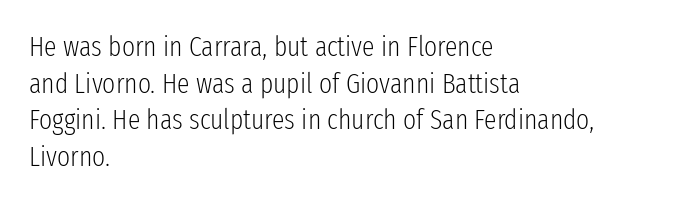
{"serif": "no", "italic": "no", "bold": "no", "weight": "light", "width": "condensed", "stroke_contrast": "low", "x_height": "medium", "monospaced": "no", "underline": "no", "align": "left", "line_spacing": "normal", "line_spacing_ratio": 1.31, "letter_spacing": "normal", "letter_spacing_em": 0.0, "glyph_px": 28}
